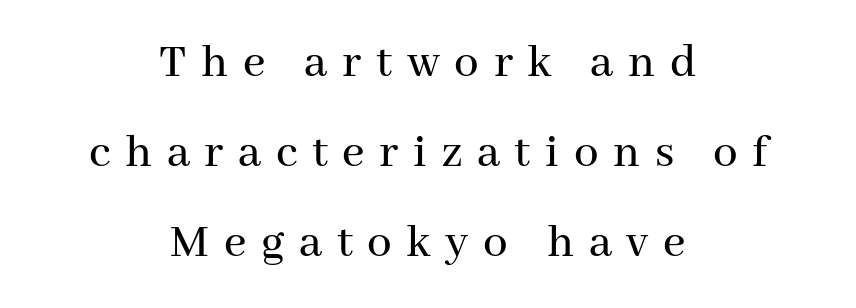
The image shows 49 px serif type, upright; set centered, line spacing 1.84x, unusually wide letter spacing (+0.3 em), not underlined; medium stroke contrast and a medium x-height.
